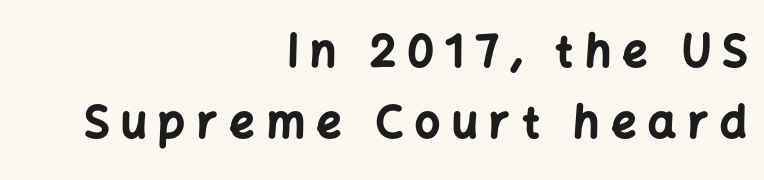
{"serif": "no", "italic": "no", "bold": "yes", "weight": "bold", "width": "normal", "stroke_contrast": "low", "x_height": "medium", "monospaced": "no", "underline": "no", "align": "right", "line_spacing": "normal", "line_spacing_ratio": 1.62, "letter_spacing": "wide", "letter_spacing_em": 0.27, "glyph_px": 44}
